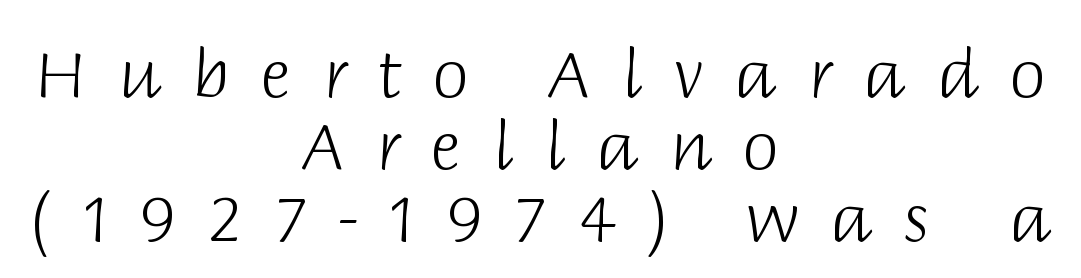
{"serif": "no", "italic": "no", "bold": "no", "weight": "light", "width": "normal", "stroke_contrast": "low", "x_height": "large", "monospaced": "no", "underline": "no", "align": "center", "line_spacing": "tight", "line_spacing_ratio": 1.09, "letter_spacing": "wide", "letter_spacing_em": 0.47, "glyph_px": 66}
